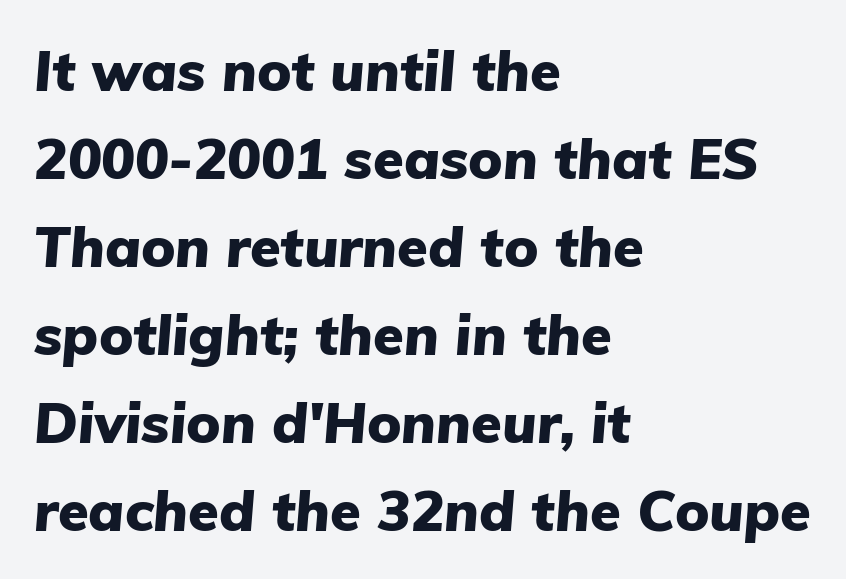
The image shows 56 px heavy type, italic (leaning right); set left-aligned, normal line spacing (1.57x), normal letter spacing, not underlined; low stroke contrast and a medium x-height.
